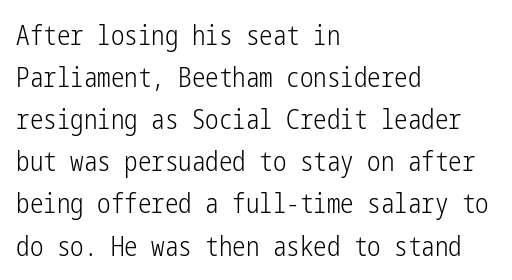
Each new line begins a customary step beneath the previous one. The passage shown is not underscored anywhere. Weight: not bold — regular or lighter. Nope, not italic — everything's standing straight. A classic flush-left, rag-right setting is used for this passage.
